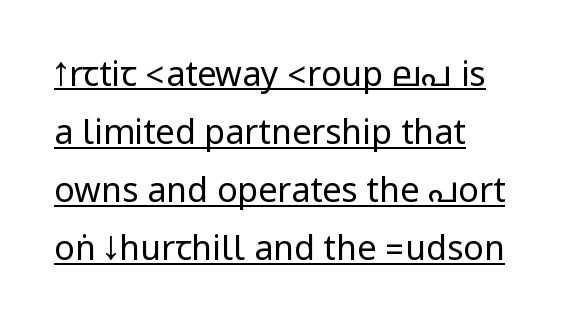
The image shows 34 px regular-weight, condensed sans-serif type, upright; set line spacing 1.71x, normal letter spacing, underlined; low stroke contrast.
